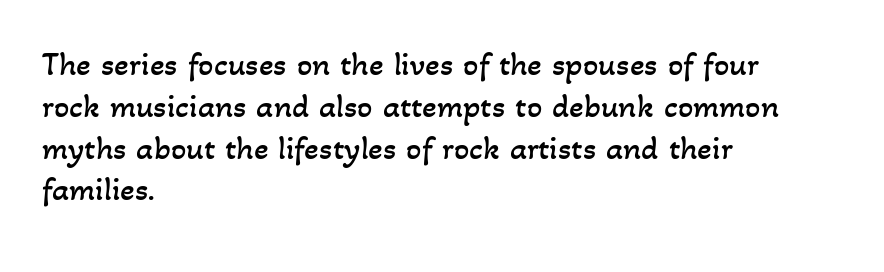
Q: Is the text bold? A: No.
Q: Is the text underlined? A: No.
Q: How is the paragraph aligned? A: Left-aligned.
Q: Is the spacing between letters normal or unusually wide? A: Normal.
Q: Width (condensed, normal, or wide)? A: Normal.
Q: Stroke contrast? A: Low.
Q: x-height? A: Small.
Q: Monospaced? A: No.
